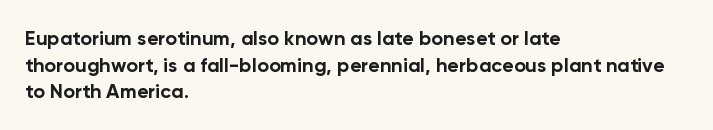
{"italic": "no", "bold": "yes", "underline": "no", "align": "left", "line_spacing": "normal", "line_spacing_ratio": 1.33, "letter_spacing": "normal", "letter_spacing_em": 0.0, "glyph_px": 20}
